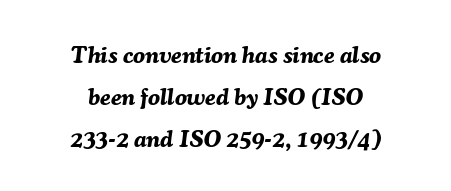
The image shows 24 px bold type, italic (leaning right); set centered, line spacing 1.75x, normal letter spacing, not underlined.
